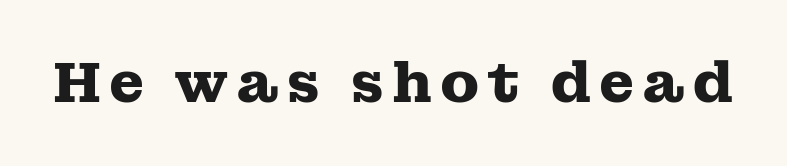
Q: Is the text bold? A: Yes.
Q: Is the text italic (slanted)? A: No, it is upright.
Q: Is the typeface a serif or a sans-serif typeface? A: Serif.
Q: Is the text underlined? A: No.
Q: Width (condensed, normal, or wide)? A: Wide.
Q: Stroke contrast? A: Medium.
Q: x-height? A: Medium.
Q: Monospaced? A: No.
